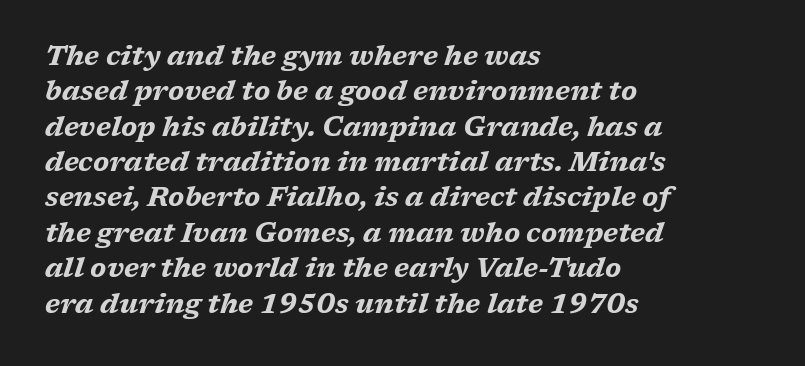
Q: Is the text bold? A: Yes.
Q: Is the text italic (slanted)? A: Yes, it leans right by about 17 degrees.
Q: Is the text underlined? A: No.
Q: How is the paragraph aligned? A: Left-aligned.
Q: Is the spacing between letters normal or unusually wide? A: Normal.
Q: Is the spacing between lines tight, normal or loose? A: Normal.
